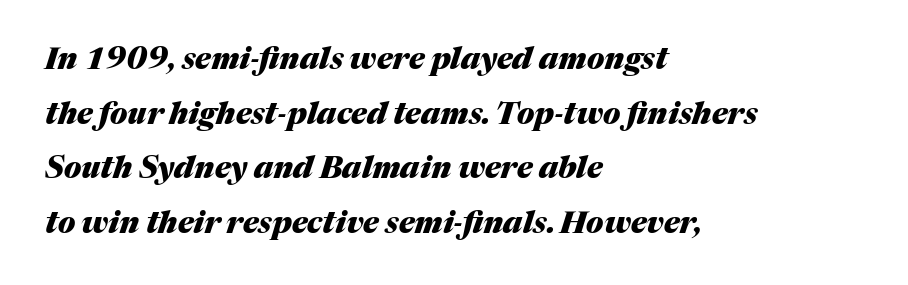
Think of a printed novel: that variable character pitch is what you see here. Quick note: italic. Every row of glyphs begins at an identical x-position on the left. The line texture is even and compact thanks to regular tracking. No word sits above an underline. The characters look thick and weighty, a clear bold.
